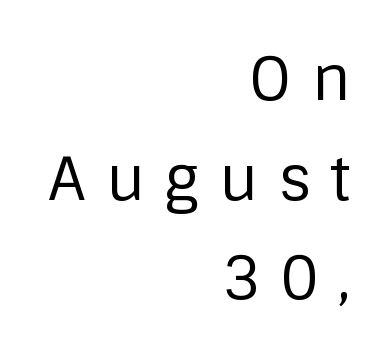
{"serif": "no", "italic": "no", "bold": "no", "weight": "regular", "width": "normal", "stroke_contrast": "low", "x_height": "large", "monospaced": "no", "underline": "no", "align": "right", "line_spacing": "normal", "line_spacing_ratio": 1.66, "letter_spacing": "wide", "letter_spacing_em": 0.33, "glyph_px": 60}
